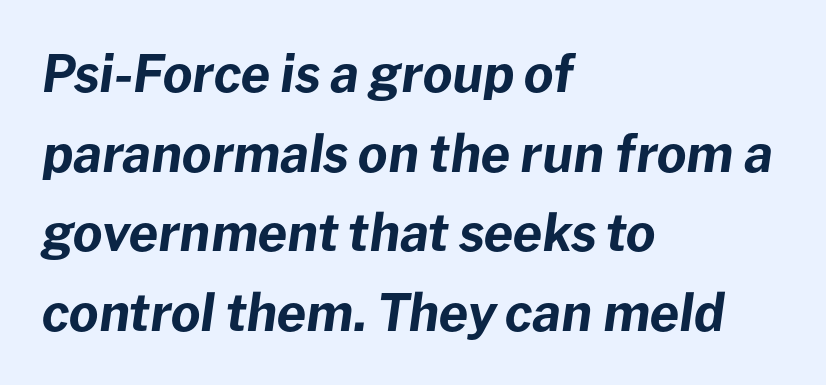
{"italic": "yes", "lean": "right", "slant_degrees": 8, "bold": "yes", "weight": "bold", "width": "normal", "stroke_contrast": "low", "x_height": "medium", "monospaced": "no", "underline": "no", "align": "left", "line_spacing": "normal", "line_spacing_ratio": 1.56, "letter_spacing": "normal", "letter_spacing_em": 0.0, "glyph_px": 51}
